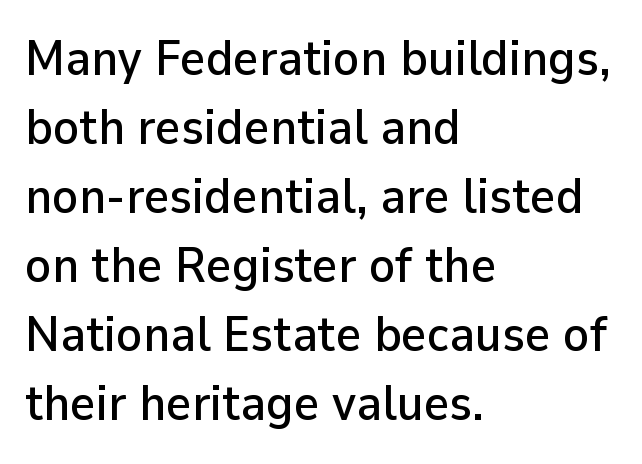
{"serif": "no", "italic": "no", "width": "normal", "stroke_contrast": "low", "x_height": "medium", "monospaced": "no", "underline": "no", "align": "left", "line_spacing": "normal", "line_spacing_ratio": 1.41, "letter_spacing": "normal", "letter_spacing_em": 0.0, "glyph_px": 49}
